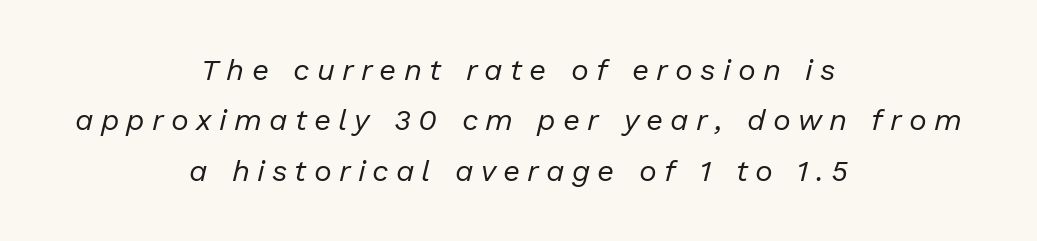
The string is rendered with underlining switched off. Note the varied advance widths — an 'i' is clearly narrower than an 'm'. Which margin do the lines hug? Neither — every line sits in the middle. Look at the tracking — it's clearly loosened, letters drifting apart. Observe the lean: these are italic letterforms. The lines sit at an ordinary, default distance from one another.
